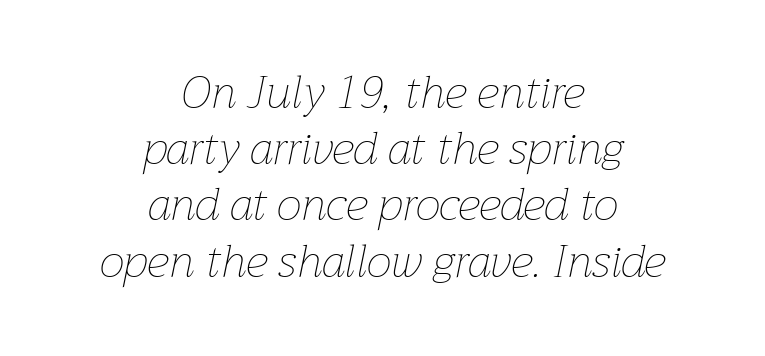
Q: Is the text bold? A: No.
Q: Is the text italic (slanted)? A: Yes, it leans right by about 12 degrees.
Q: Is the text underlined? A: No.
Q: How is the paragraph aligned? A: Centered.
Q: Is the spacing between letters normal or unusually wide? A: Normal.
Q: Is the spacing between lines tight, normal or loose? A: Normal.
Q: Width (condensed, normal, or wide)? A: Normal.
Q: Stroke contrast? A: Low.
Q: x-height? A: Medium.
Q: Monospaced? A: No.
